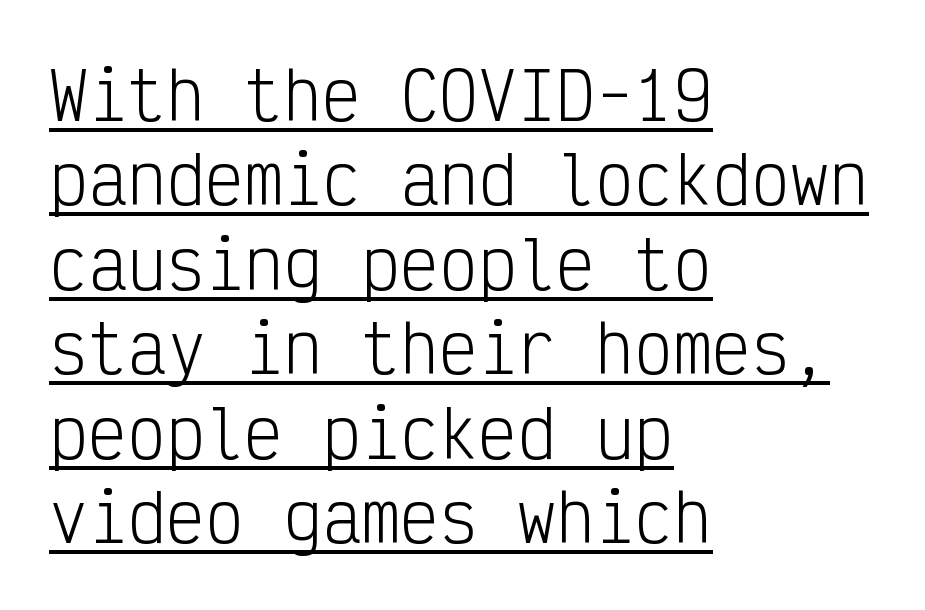
{"serif": "no", "italic": "no", "bold": "no", "weight": "light", "width": "condensed", "stroke_contrast": "low", "x_height": "medium", "monospaced": "yes", "underline": "yes", "align": "left", "line_spacing": "normal", "line_spacing_ratio": 1.3, "letter_spacing": "normal", "letter_spacing_em": 0.0, "glyph_px": 65}
